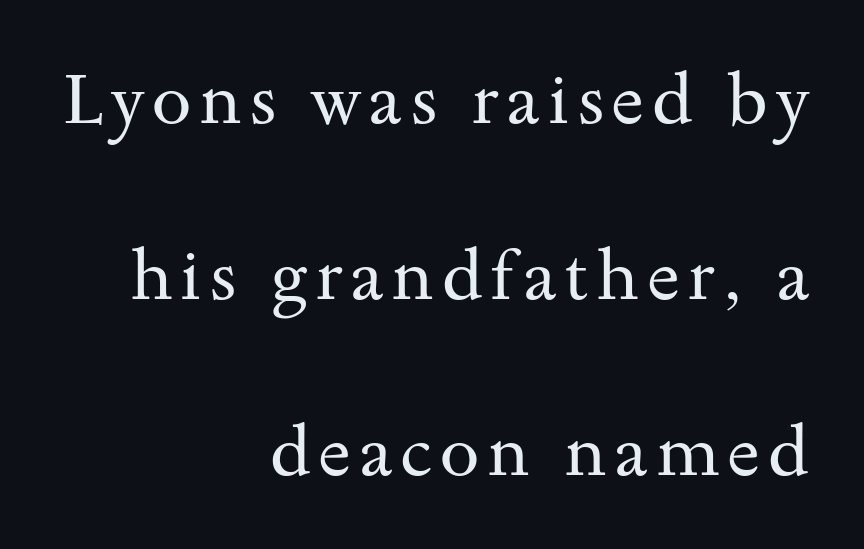
The vertical gap from one line to the next is large. Here the designer chose a conventional face with non-uniform glyph widths. Every stem runs plumb, perpendicular to the baseline. If you drew a ruler down the right edge, every line would touch it. Stroke mass is kept to a normal reading level or below.
